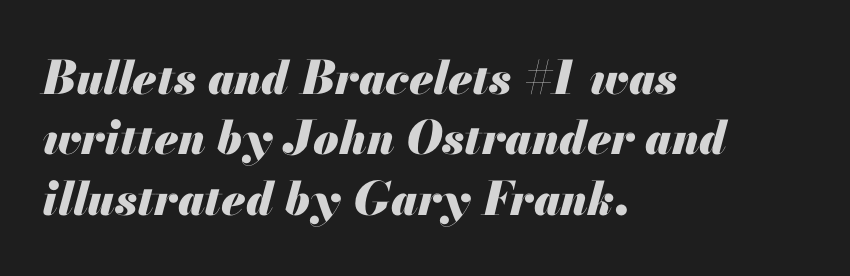
Q: Is the text bold? A: Yes.
Q: Is the text italic (slanted)? A: Yes, it leans right by about 13 degrees.
Q: Is the text underlined? A: No.
Q: How is the paragraph aligned? A: Left-aligned.
Q: Is the spacing between letters normal or unusually wide? A: Normal.
Q: Is the spacing between lines tight, normal or loose? A: Normal.
Q: Width (condensed, normal, or wide)? A: Normal.
Q: Stroke contrast? A: Medium.
Q: x-height? A: Small.
Q: Monospaced? A: No.
